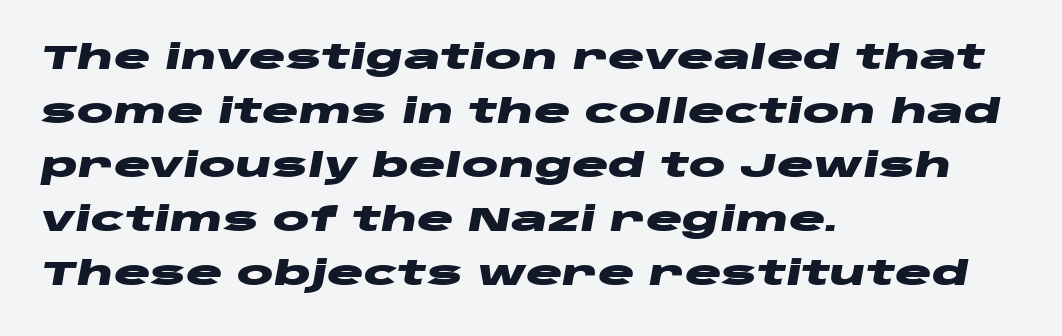
{"italic": "yes", "lean": "right", "slant_degrees": 10, "bold": "yes", "weight": "heavy", "width": "wide", "stroke_contrast": "low", "x_height": "large", "monospaced": "no", "underline": "no", "align": "left", "line_spacing": "normal", "line_spacing_ratio": 1.59, "letter_spacing": "normal", "letter_spacing_em": 0.0, "glyph_px": 34}
